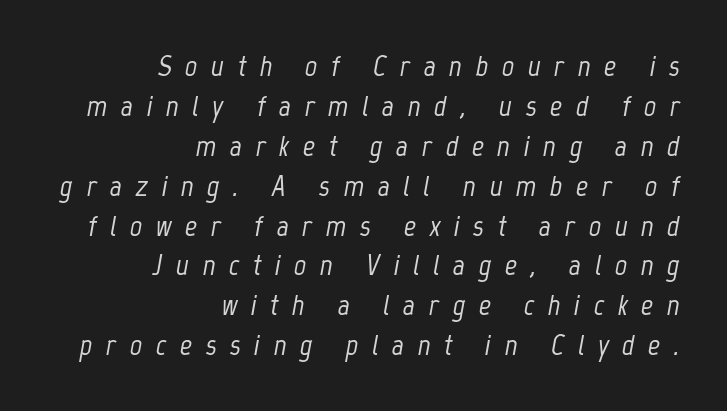
This is oblique type, the kind used for emphasis or titles. Look at the tracking — it's clearly loosened, letters drifting apart. Right-aligned paragraph, ragged on the left. Note the varied advance widths — an 'i' is clearly narrower than an 'm'. Honestly, the row spacing looks completely unremarkable. Descenders are the only things crossing below the line.
